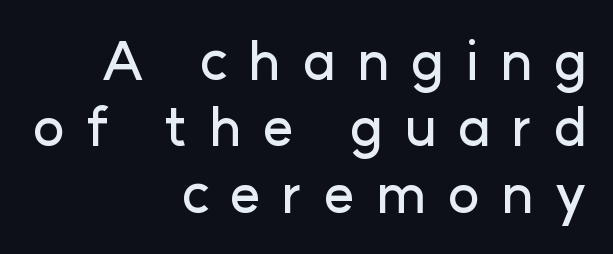
{"serif": "no", "italic": "no", "width": "normal", "stroke_contrast": "low", "x_height": "medium", "monospaced": "no", "underline": "no", "align": "right", "line_spacing_ratio": 1.23, "letter_spacing": "wide", "letter_spacing_em": 0.39, "glyph_px": 54}
